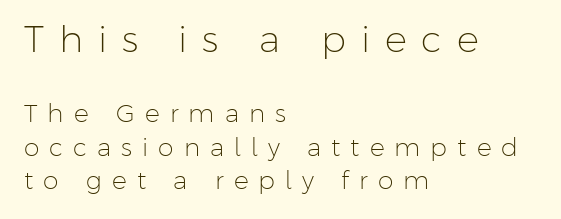
Q: Is the text bold? A: No.
Q: Is the text italic (slanted)? A: No, it is upright.
Q: Is the typeface a serif or a sans-serif typeface? A: Sans-serif.
Q: Is the text underlined? A: No.
Q: How is the paragraph aligned? A: Left-aligned.
Q: Is the spacing between letters normal or unusually wide? A: Unusually wide.
Q: Is the spacing between lines tight, normal or loose? A: Normal.
Q: Which block of text is set in a larger size, the first (top) or the second (bottom)? A: The first (top) one.
Q: Width (condensed, normal, or wide)? A: Normal.
Q: Stroke contrast? A: Low.
Q: x-height? A: Medium.
Q: Monospaced? A: No.
